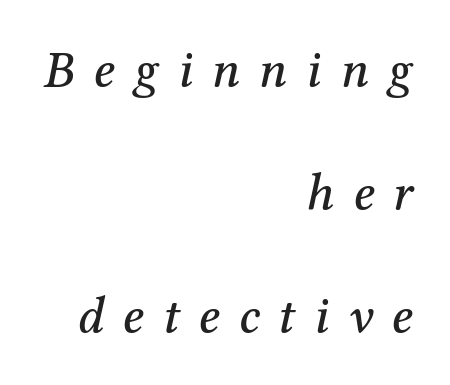
{"serif": "yes", "italic": "yes", "lean": "right", "slant_degrees": 12, "width": "normal", "stroke_contrast": "medium", "x_height": "medium", "monospaced": "no", "underline": "no", "align": "right", "line_spacing": "loose", "line_spacing_ratio": 2.37, "letter_spacing": "wide", "letter_spacing_em": 0.36, "glyph_px": 52}
